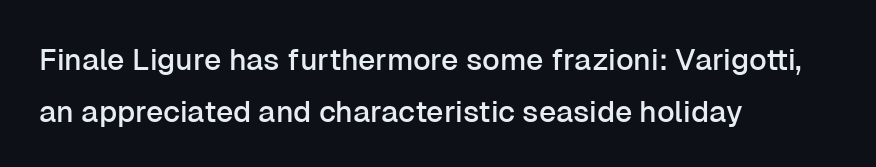
Horizontal alignment here is leftward, the default for most running prose. Italic: no, the glyphs are upright roman. Here the designer chose a conventional face with non-uniform glyph widths. Nobody drew a line under any word here. The glyphs in this specimen are sans serif.
